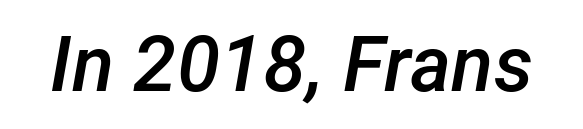
The image shows 78 px semibold type, italic (leaning right); set normal letter spacing, not underlined; low stroke contrast and a medium x-height.
